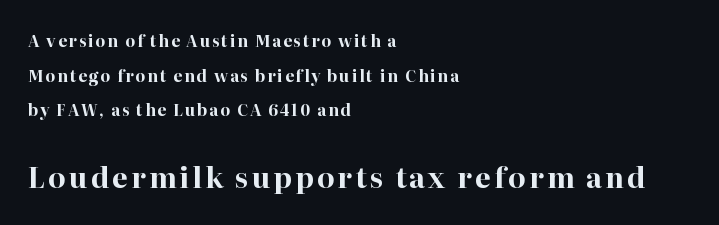
A classic flush-left, rag-right setting is used for this passage. Quick note: not italic, upright. Reading down the column, the eye jumps a long way to each next line. This layout puts the modest block above and the oversized block below.
